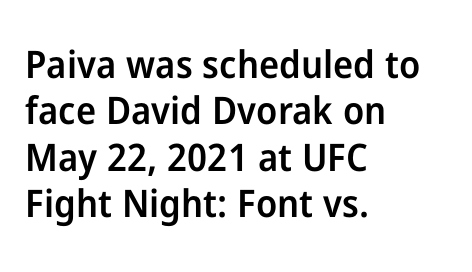
The image shows 38 px semibold sans-serif type, upright; set left-aligned, line spacing 1.22x, normal letter spacing, not underlined; low stroke contrast and a medium x-height.
